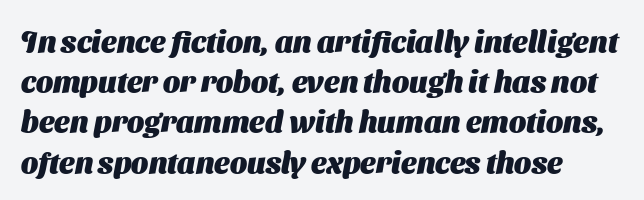
Observe the absence of serifs on each vertical stroke in this sample. Letters rest on an invisible, unmarked baseline. Plenty of ink on the page — the face is bold. Do the characters align in a grid? No, the font is proportional. These lines sit exactly where default settings would place them.
